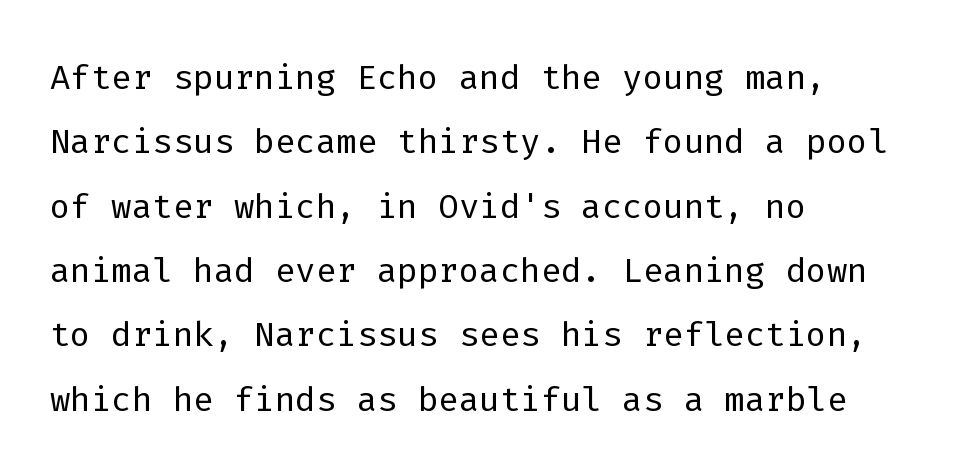
{"serif": "no", "italic": "no", "bold": "no", "weight": "light", "width": "normal", "stroke_contrast": "low", "x_height": "medium", "monospaced": "yes", "underline": "no", "align": "left", "line_spacing": "normal", "line_spacing_ratio": 1.34, "letter_spacing": "normal", "letter_spacing_em": 0.0, "glyph_px": 48}
